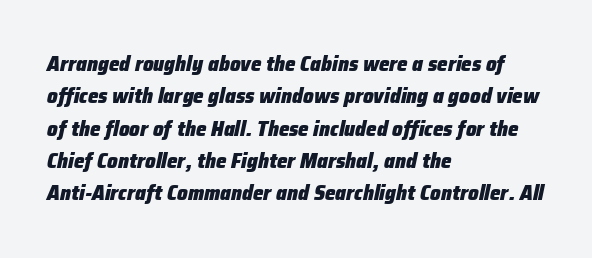
Designer's note — italics engaged. Each line starts at the same left margin while the right side varies. The space directly below the letters is spotless. The passage shown has conventional tracking throughout. Reading down the column, the eye jumps a familiar distance to each next line. The passage shown is emphatically bold.
